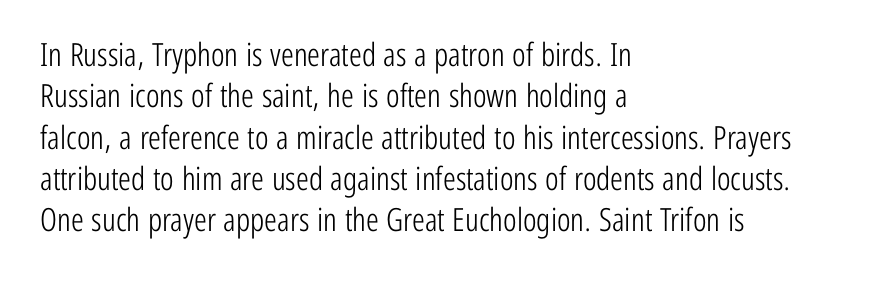
{"serif": "no", "italic": "no", "bold": "no", "weight": "light", "width": "condensed", "stroke_contrast": "low", "x_height": "medium", "monospaced": "no", "underline": "no", "align": "left", "line_spacing": "normal", "line_spacing_ratio": 1.29, "letter_spacing": "normal", "letter_spacing_em": 0.0, "glyph_px": 32}
